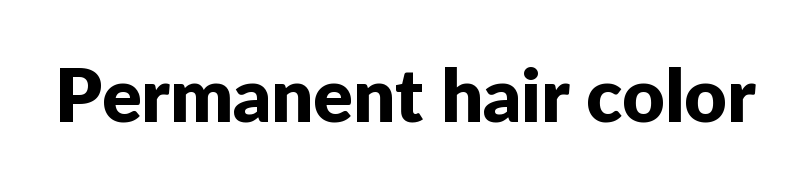
{"serif": "no", "italic": "no", "width": "normal", "stroke_contrast": "low", "x_height": "medium", "monospaced": "no", "underline": "no", "letter_spacing": "normal", "letter_spacing_em": 0.0, "glyph_px": 74}
